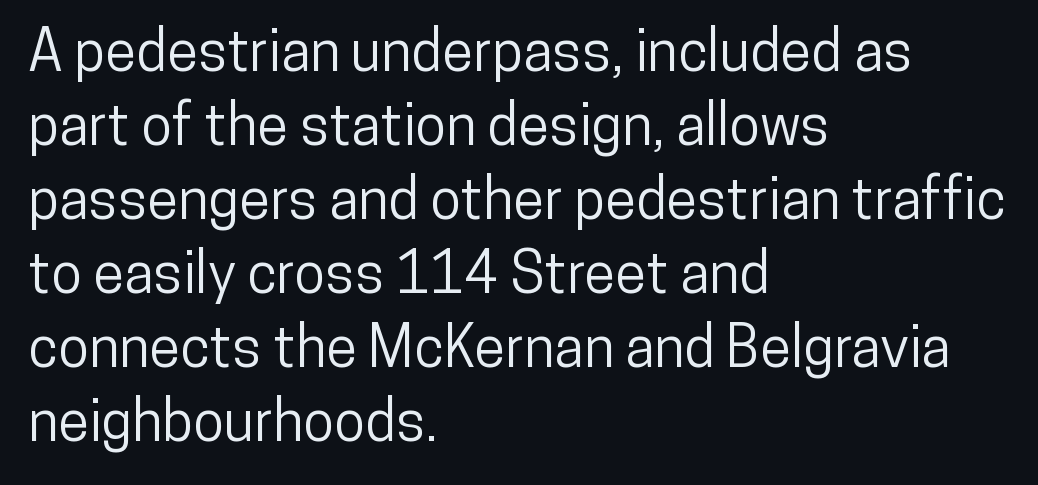
Q: Is the text italic (slanted)? A: No, it is upright.
Q: Is the typeface a serif or a sans-serif typeface? A: Sans-serif.
Q: Is the text underlined? A: No.
Q: How is the paragraph aligned? A: Left-aligned.
Q: Is the spacing between letters normal or unusually wide? A: Normal.
Q: Is the spacing between lines tight, normal or loose? A: Normal.
Q: Width (condensed, normal, or wide)? A: Condensed.
Q: Stroke contrast? A: Low.
Q: x-height? A: Medium.
Q: Monospaced? A: No.
